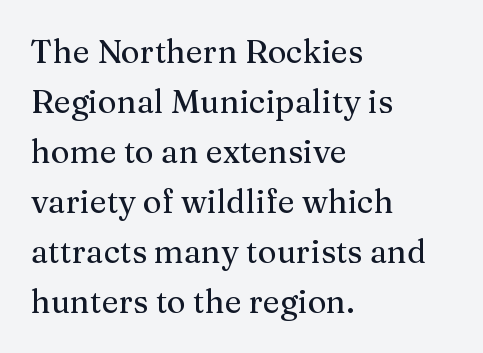
The gaps between neighbouring characters are ordinary and unremarkable. A typesetter would call this leading conventional body-copy spacing. The lines are quadded left. Regarding serifs, this sample has them. Proportional: the letters do not fall into vertical columns.
